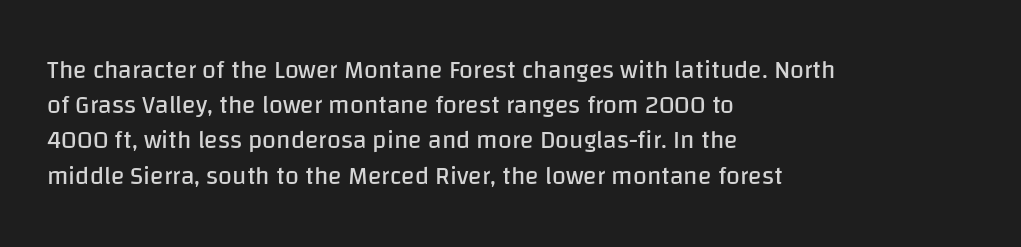
Q: Is the text bold? A: No.
Q: Is the text italic (slanted)? A: No, it is upright.
Q: Is the text underlined? A: No.
Q: How is the paragraph aligned? A: Left-aligned.
Q: Is the spacing between letters normal or unusually wide? A: Normal.
Q: Is the spacing between lines tight, normal or loose? A: Normal.
